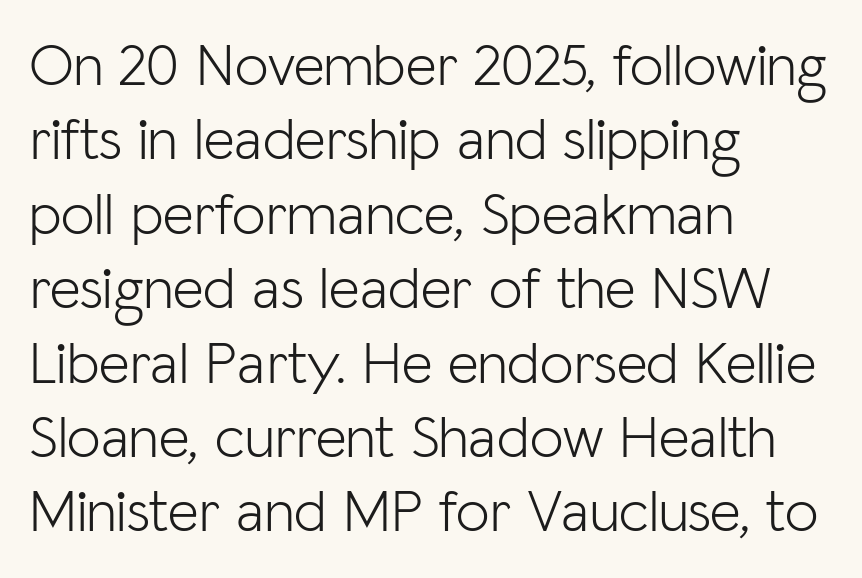
How are the letters spaced? Ordinarily, with no added tracking. The lines in this sample share a left origin and differ only in where they stop. A sans-serif font was chosen for this passage. This is roman type, the default non-slanted kind. A typesetter would call this proportional, since set widths differ per character. No chunkiness to these letters — they're not bold.
